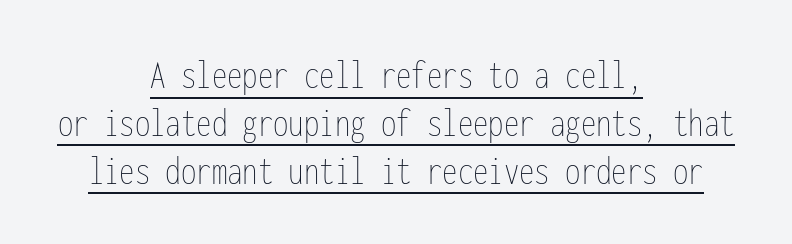
The passage shown is not bold in any degree. Characters remain perfectly vertical along every line. Is this a fixed-width face? Yes — each glyph sits in an identical cell. Visually the block forms a symmetrical silhouette, jagged on both flanks.
